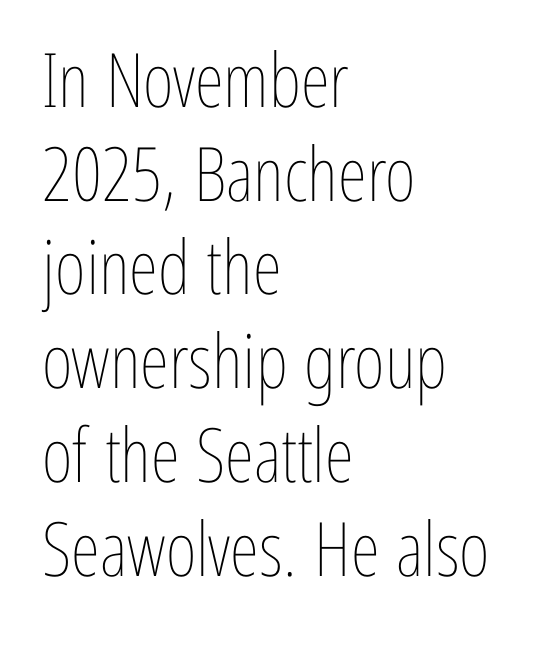
Q: Is the text bold? A: No.
Q: Is the text italic (slanted)? A: No, it is upright.
Q: Is the text underlined? A: No.
Q: How is the paragraph aligned? A: Left-aligned.
Q: Is the spacing between letters normal or unusually wide? A: Normal.
Q: Is the spacing between lines tight, normal or loose? A: Normal.
Q: Width (condensed, normal, or wide)? A: Condensed.
Q: Stroke contrast? A: Low.
Q: x-height? A: Medium.
Q: Monospaced? A: No.
